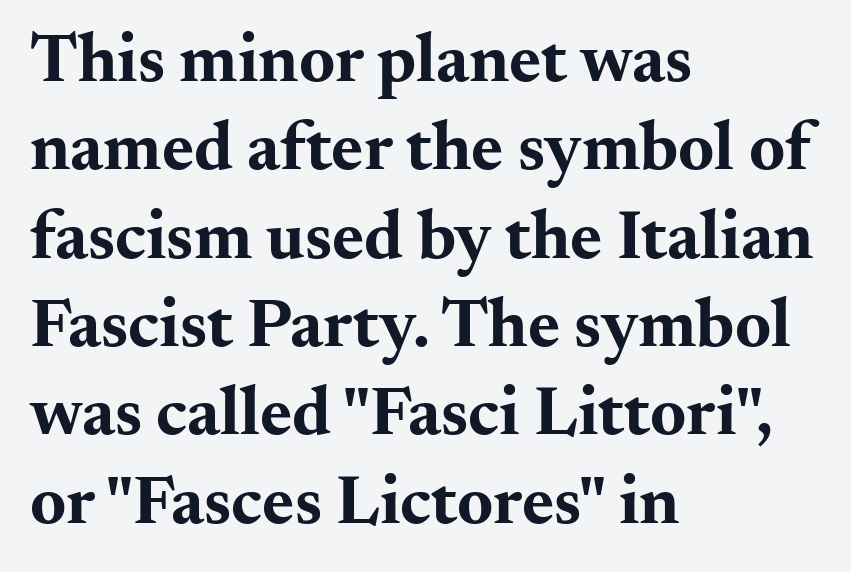
The image shows 69 px bold, wide serif type, upright; set left-aligned, normal line spacing (1.28x), normal letter spacing, not underlined; medium stroke contrast and a small x-height.
